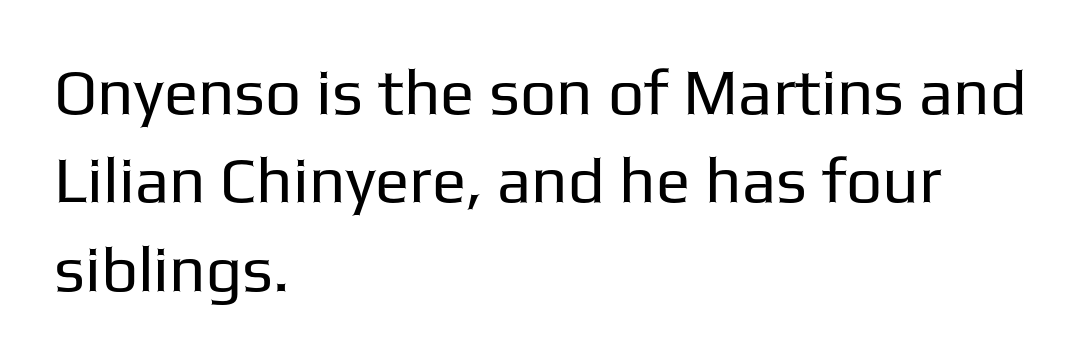
Unlike italic type, these characters show no tilt at all. Tracking here is standard; glyphs follow each other at the usual distance. A sans-serif font was chosen for this passage. The cut favours lightness, reaching ordinary text weight at its darkest. Nobody drew a line under any word here.
